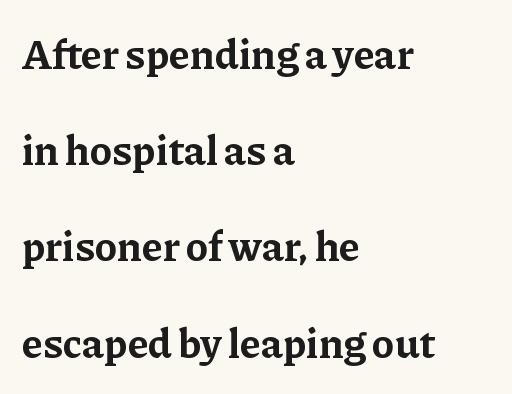
{"serif": "yes", "italic": "no", "bold": "yes", "weight": "bold", "width": "normal", "stroke_contrast": "low", "x_height": "medium", "monospaced": "no", "underline": "no", "align": "left", "line_spacing": "loose", "line_spacing_ratio": 2.29, "letter_spacing": "normal", "letter_spacing_em": 0.0, "glyph_px": 42}
